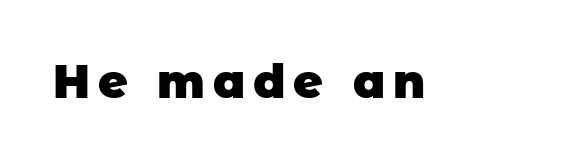
The image shows 46 px heavy sans-serif type; set not underlined; low stroke contrast and a large x-height.
